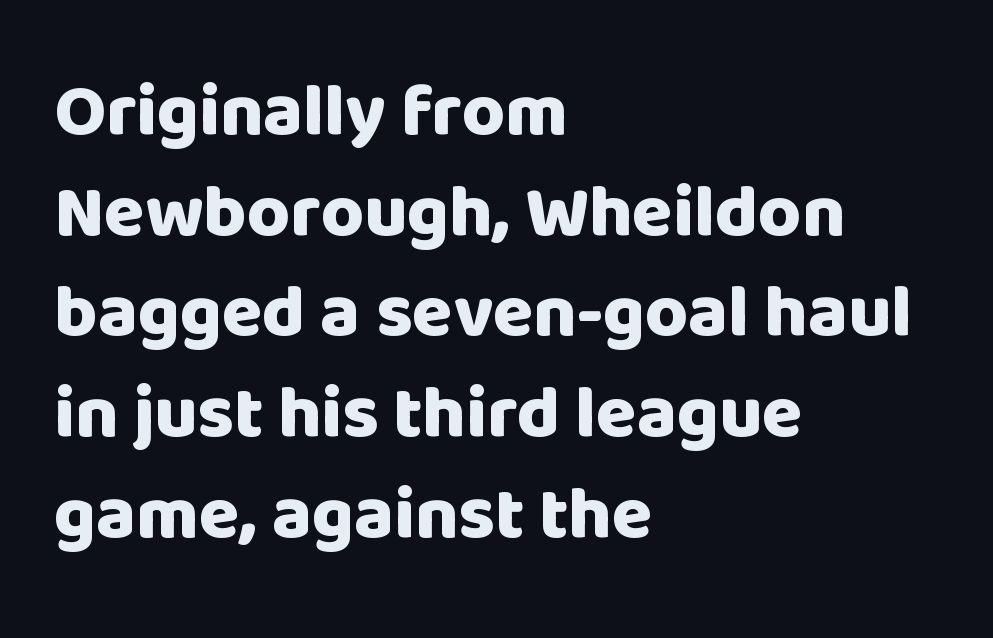
The strokes are fattened all the way to bold. In terms of posture, this sample is upright. This rendering features lettering with no underline. The face used here is rendered with its standard letterfit. To sum up the face: it is a sans, with no serifs.
